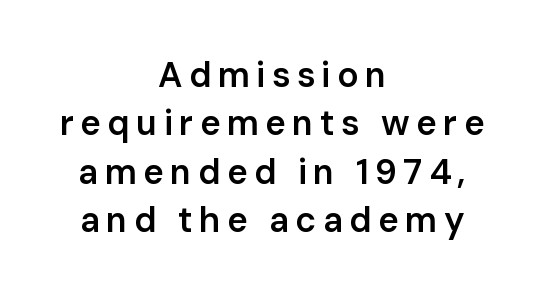
Anything drawn beneath the words? Only blank space. The rendering positions every line midway between the sides. The rendering uses natural spacing where letterforms have individual widths. The letters are semibold — heavier than regular but short of a full bold.
